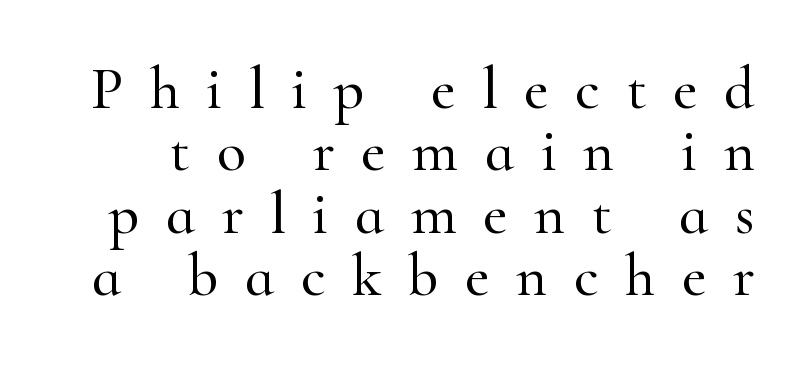
Q: Is the text italic (slanted)? A: No, it is upright.
Q: Is the typeface a serif or a sans-serif typeface? A: Serif.
Q: Is the text underlined? A: No.
Q: Is the spacing between letters normal or unusually wide? A: Unusually wide.
Q: Is the spacing between lines tight, normal or loose? A: Tight.
Q: Width (condensed, normal, or wide)? A: Normal.
Q: Stroke contrast? A: High.
Q: x-height? A: Small.
Q: Monospaced? A: No.
